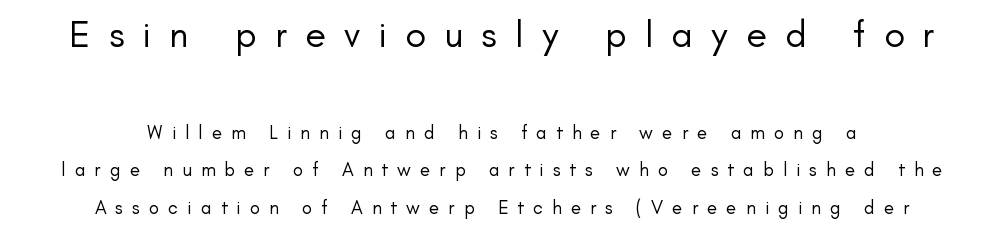
Q: Is the text bold? A: No.
Q: Is the text italic (slanted)? A: No, it is upright.
Q: Is the typeface a serif or a sans-serif typeface? A: Sans-serif.
Q: Is the text underlined? A: No.
Q: How is the paragraph aligned? A: Centered.
Q: Is the spacing between letters normal or unusually wide? A: Unusually wide.
Q: Is the spacing between lines tight, normal or loose? A: Loose.
Q: Which block of text is set in a larger size, the first (top) or the second (bottom)? A: The first (top) one.
Q: Width (condensed, normal, or wide)? A: Normal.
Q: Stroke contrast? A: Low.
Q: x-height? A: Small.
Q: Monospaced? A: No.
